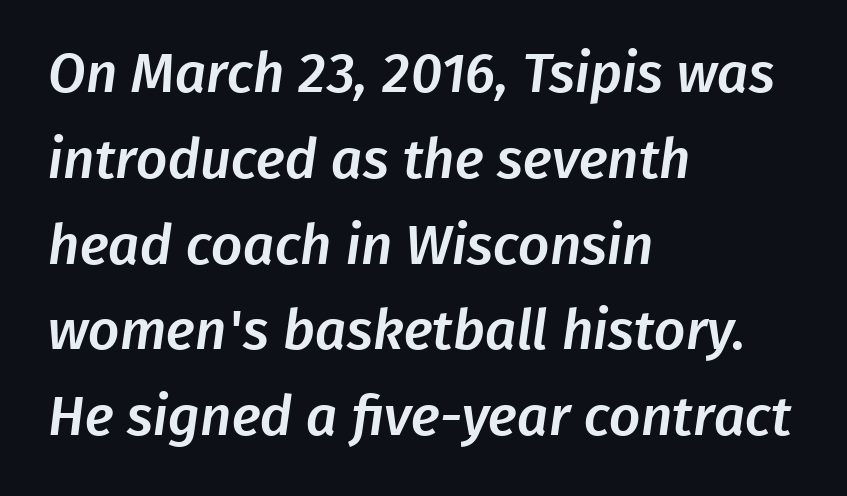
{"serif": "no", "width": "normal", "stroke_contrast": "low", "x_height": "medium", "monospaced": "no", "underline": "no", "align": "left", "line_spacing": "normal", "line_spacing_ratio": 1.56, "letter_spacing": "normal", "letter_spacing_em": 0.0, "glyph_px": 55}
